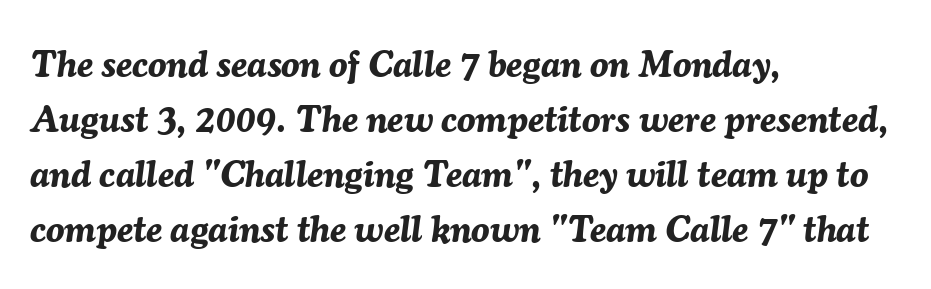
The image shows 37 px bold type, italic (leaning right); set left-aligned, normal line spacing (1.49x), normal letter spacing, not underlined; medium stroke contrast and a medium x-height.
